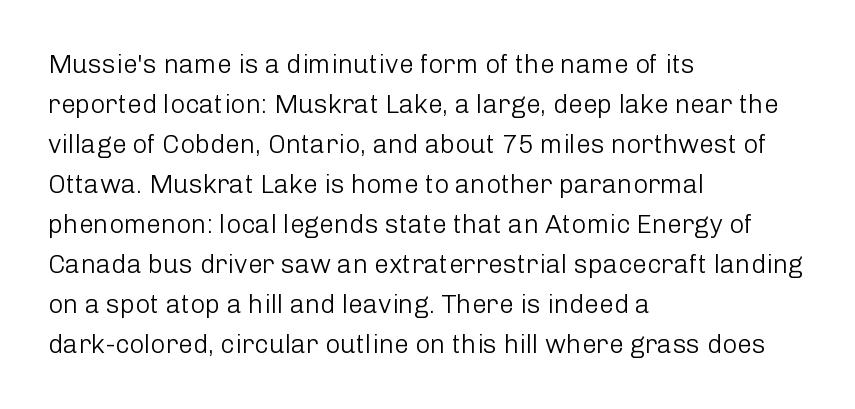
{"italic": "no", "bold": "no", "underline": "no", "align": "left", "line_spacing": "normal", "line_spacing_ratio": 1.54, "letter_spacing": "normal", "letter_spacing_em": 0.0, "glyph_px": 26}
